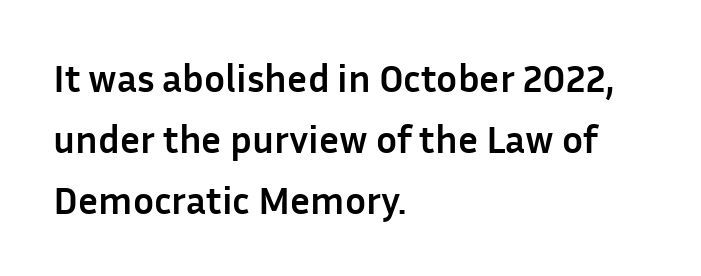
Q: Is the text bold? A: Yes.
Q: Is the text italic (slanted)? A: No, it is upright.
Q: Is the typeface a serif or a sans-serif typeface? A: Sans-serif.
Q: Is the text underlined? A: No.
Q: How is the paragraph aligned? A: Left-aligned.
Q: Is the spacing between letters normal or unusually wide? A: Normal.
Q: Is the spacing between lines tight, normal or loose? A: Normal.
Q: Width (condensed, normal, or wide)? A: Normal.
Q: Stroke contrast? A: Low.
Q: x-height? A: Medium.
Q: Monospaced? A: No.
